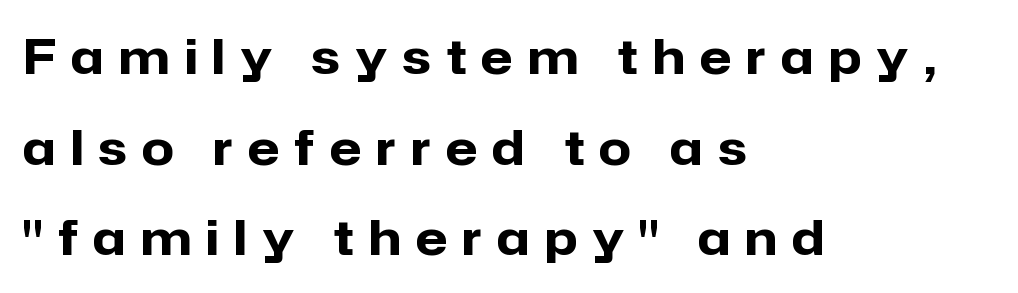
The image shows 47 px heavy sans-serif type, upright; set left-aligned, loose line spacing (1.93x), unusually wide letter spacing (+0.32 em), not underlined; low stroke contrast and a medium x-height.
